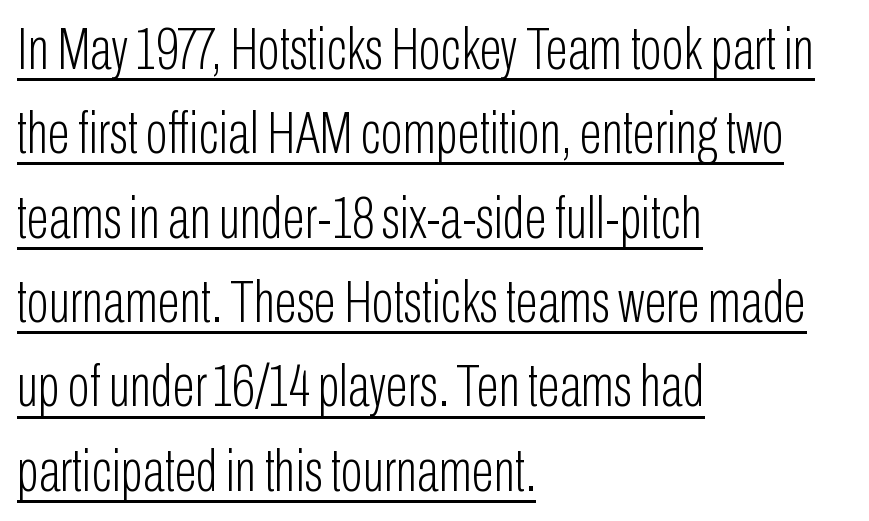
Q: Is the text bold? A: No.
Q: Is the text italic (slanted)? A: No, it is upright.
Q: Is the typeface a serif or a sans-serif typeface? A: Sans-serif.
Q: Is the text underlined? A: Yes.
Q: How is the paragraph aligned? A: Left-aligned.
Q: Is the spacing between letters normal or unusually wide? A: Normal.
Q: Is the spacing between lines tight, normal or loose? A: Normal.
Q: Width (condensed, normal, or wide)? A: Condensed.
Q: Stroke contrast? A: Low.
Q: x-height? A: Medium.
Q: Monospaced? A: No.
